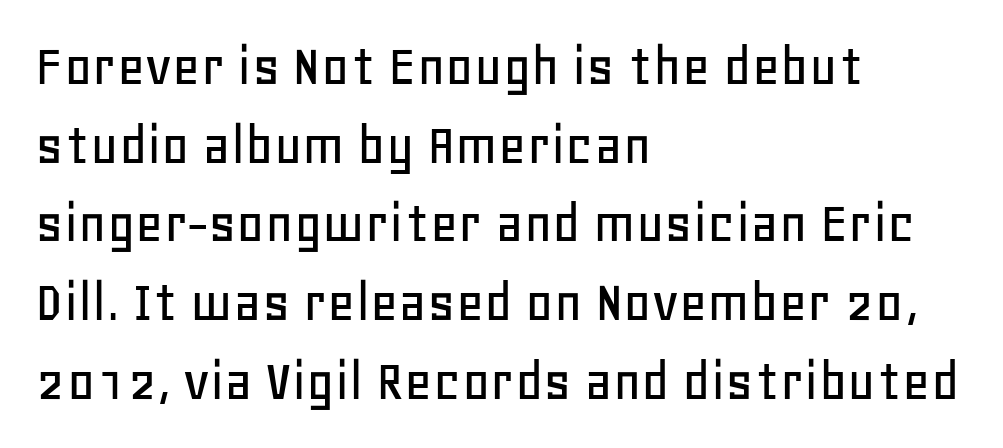
{"serif": "no", "italic": "no", "width": "normal", "stroke_contrast": "low", "x_height": "large", "monospaced": "no", "underline": "no", "align": "left", "line_spacing": "normal", "line_spacing_ratio": 1.29, "letter_spacing": "normal", "letter_spacing_em": 0.0, "glyph_px": 61}
